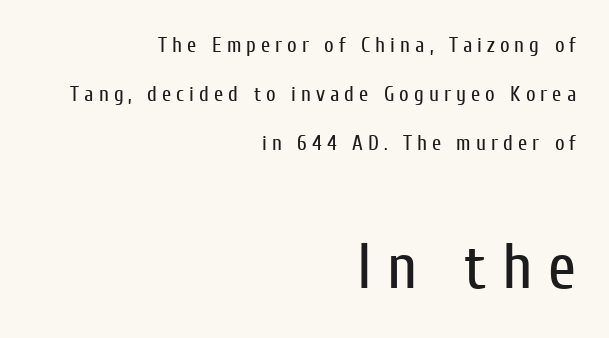
{"serif": "no", "italic": "no", "bold": "no", "weight": "regular", "width": "condensed", "stroke_contrast": "low", "x_height": "medium", "monospaced": "no", "underline": "no", "align": "right", "line_spacing": "loose", "line_spacing_ratio": 2.33, "letter_spacing": "wide", "letter_spacing_em": 0.24, "larger_block": "second", "size_ratio": 3.05, "glyph_px": 64}
